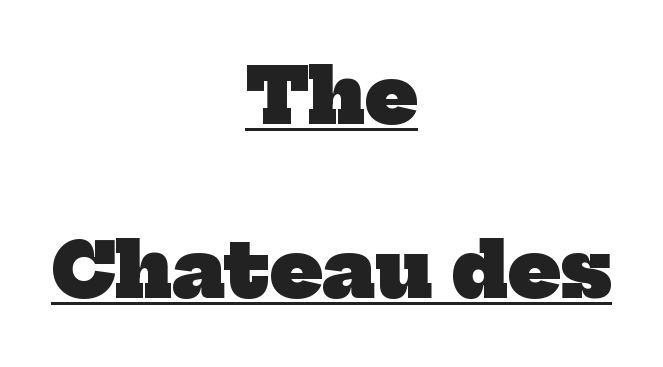
{"serif": "yes", "bold": "yes", "weight": "heavy", "width": "normal", "stroke_contrast": "low", "x_height": "medium", "monospaced": "no", "underline": "yes", "align": "center", "line_spacing": "loose", "line_spacing_ratio": 2.32, "letter_spacing": "normal", "letter_spacing_em": 0.0, "glyph_px": 75}
